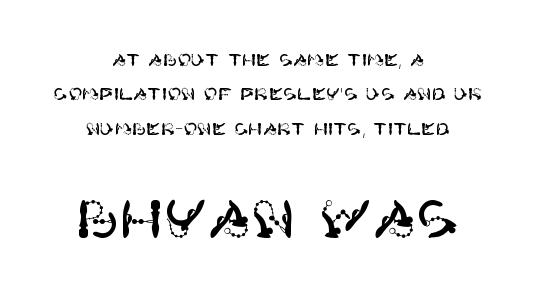
The image shows 52 px sans-serif type, upright; set centered, loose line spacing (2.02x), normal letter spacing, not underlined; the second (bottom) block is 3.06x larger; high stroke contrast and a large x-height.
